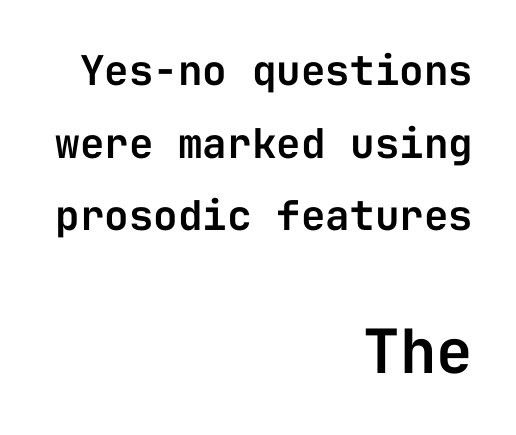
Think of a typewriter: that constant character pitch is what you see here. The lines are quadded right. Classification — sans serif. Tracking value appears to be zero — textbook default spacing. The face used here appears at its bigger size in the lower chunk. It's the straight-up-and-down kind of type.
